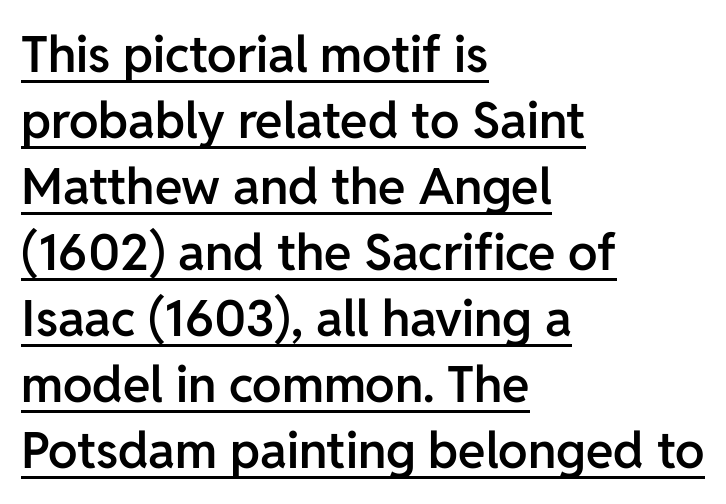
{"serif": "no", "italic": "no", "bold": "semi", "weight": "semibold", "width": "normal", "stroke_contrast": "low", "x_height": "medium", "monospaced": "no", "underline": "yes", "align": "left", "line_spacing": "normal", "line_spacing_ratio": 1.32, "letter_spacing": "normal", "letter_spacing_em": 0.0, "glyph_px": 50}
